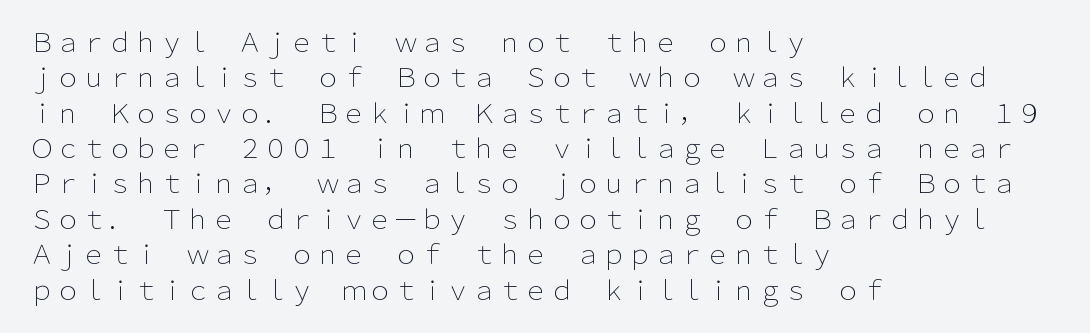
Q: Is the text bold? A: No.
Q: Is the text italic (slanted)? A: No, it is upright.
Q: Is the text underlined? A: No.
Q: How is the paragraph aligned? A: Left-aligned.
Q: Is the spacing between letters normal or unusually wide? A: Normal.
Q: Is the spacing between lines tight, normal or loose? A: Normal.
